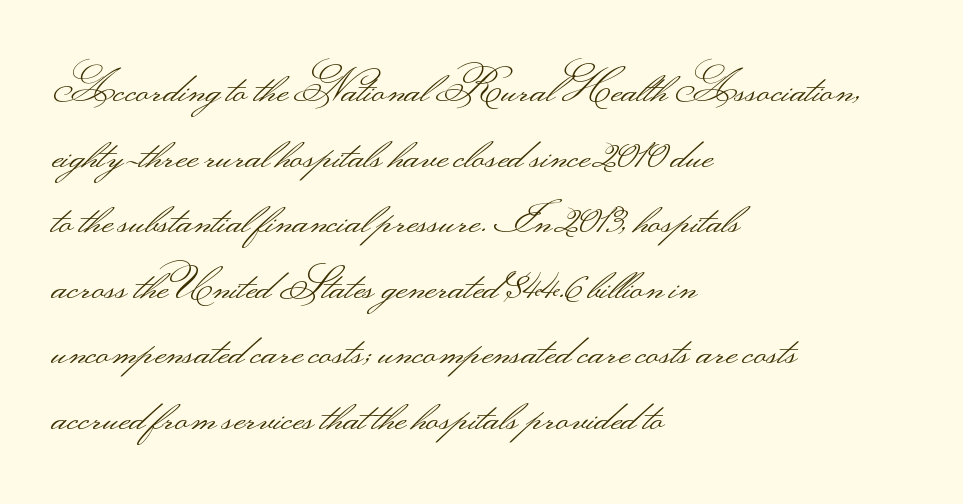
The font is comparable to plain body text, perhaps lighter. The rendering uses natural spacing where letterforms have individual widths. This sample uses a sans-serif face. These lines are set flush left with a ragged right edge.
